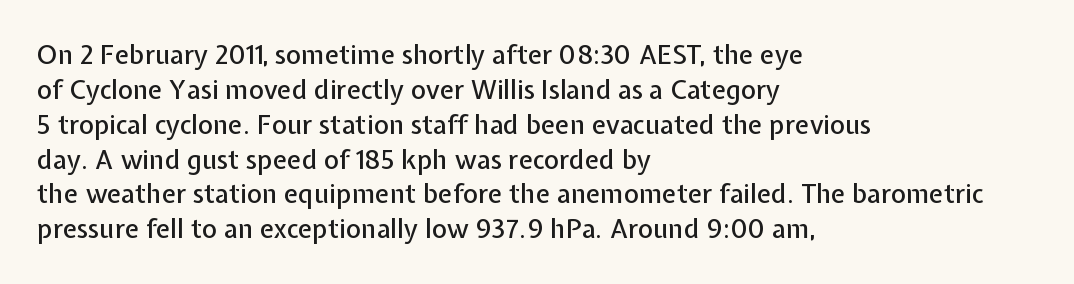
The letters stand straight up with perfectly vertical stems. Anything drawn beneath the words? Only blank space. Vertical spacing — default. Short note: letters normally spaced. Leftover space on each line is placed entirely after the last word.
